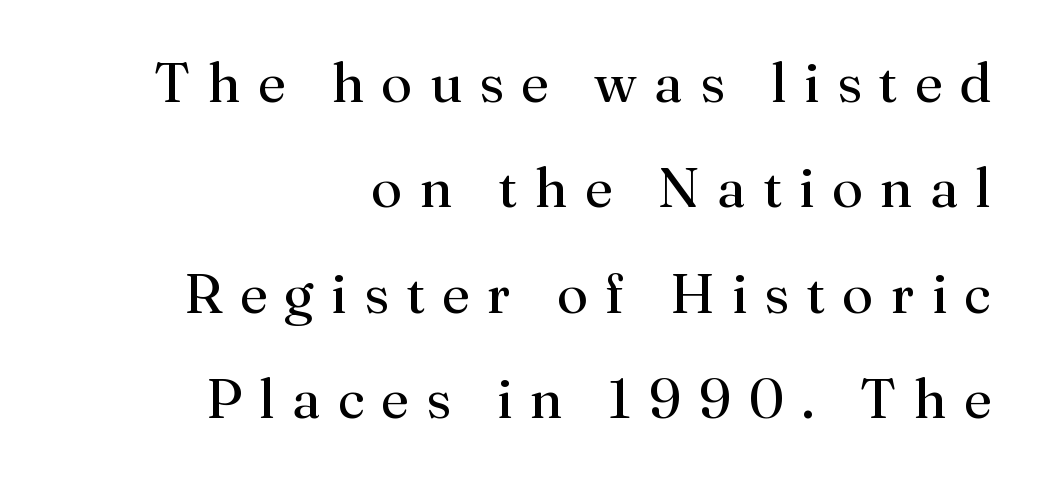
This sample uses an upright cut, with every glyph sitting square on the baseline. Varying glyph widths throughout — classic text-font behaviour. Where is the straight margin? On the right. Is this a heavy cut? Hardly; it is regular or lighter. Tracking here is generous; glyphs stand well apart from one another. A bare baseline throughout the passage.
